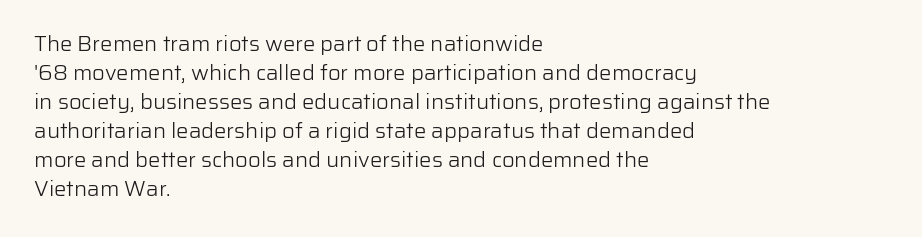
The image shows 22 px text type, upright; set left-aligned, normal line spacing (1.32x), normal letter spacing, not underlined.
